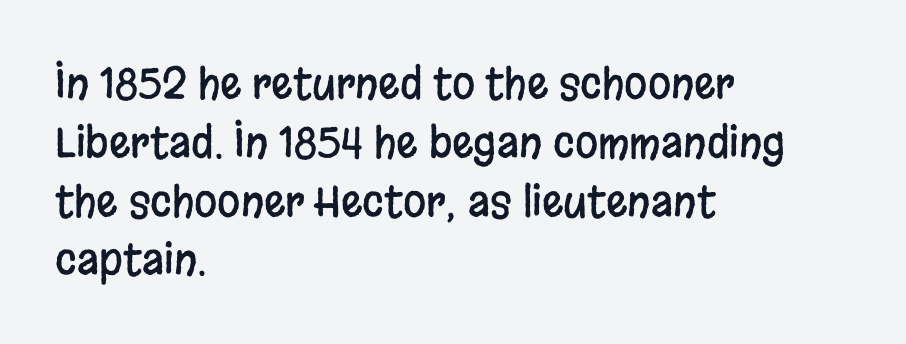
Q: Is the text italic (slanted)? A: No, it is upright.
Q: Is the typeface a serif or a sans-serif typeface? A: Sans-serif.
Q: Is the text underlined? A: No.
Q: How is the paragraph aligned? A: Left-aligned.
Q: Is the spacing between letters normal or unusually wide? A: Normal.
Q: Is the spacing between lines tight, normal or loose? A: Normal.
Q: Width (condensed, normal, or wide)? A: Condensed.
Q: Stroke contrast? A: Low.
Q: x-height? A: Large.
Q: Monospaced? A: No.
